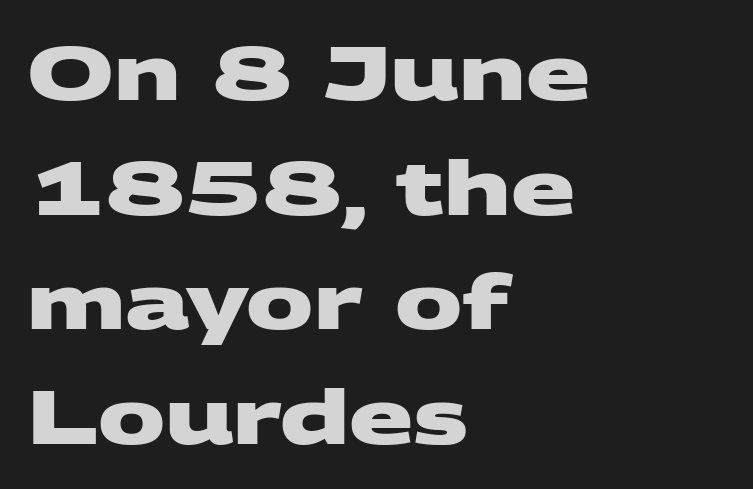
{"serif": "no", "bold": "yes", "weight": "heavy", "width": "wide", "stroke_contrast": "medium", "x_height": "large", "monospaced": "no", "underline": "no", "align": "left", "line_spacing": "normal", "line_spacing_ratio": 1.53, "letter_spacing": "normal", "letter_spacing_em": 0.0, "glyph_px": 75}
